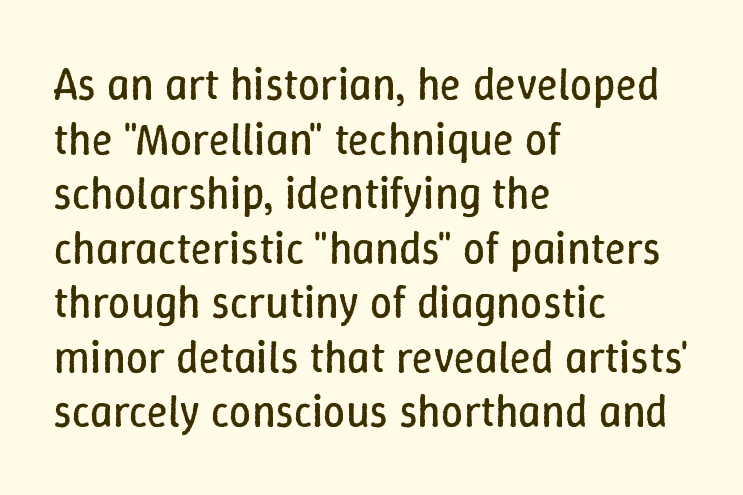
Q: Is the text bold? A: No.
Q: Is the text italic (slanted)? A: No, it is upright.
Q: Is the text underlined? A: No.
Q: How is the paragraph aligned? A: Left-aligned.
Q: Is the spacing between letters normal or unusually wide? A: Normal.
Q: Width (condensed, normal, or wide)? A: Normal.
Q: Stroke contrast? A: Low.
Q: x-height? A: Medium.
Q: Monospaced? A: No.
